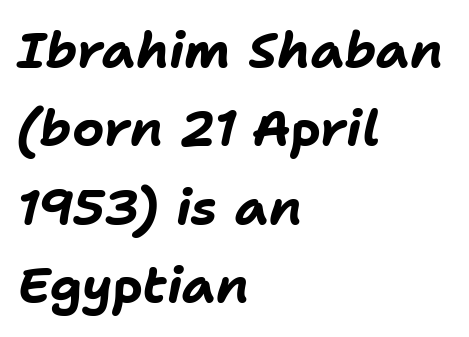
The image shows 50 px bold type, italic (leaning right); set left-aligned, normal line spacing (1.57x), normal letter spacing, not underlined; low stroke contrast and a medium x-height.
